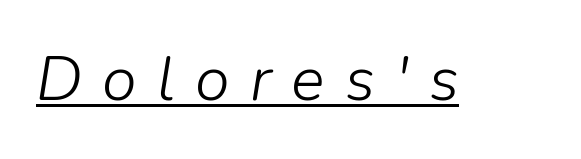
The image shows 63 px light type, italic (leaning right); set unusually wide letter spacing (+0.32 em), underlined; low stroke contrast and a medium x-height.
